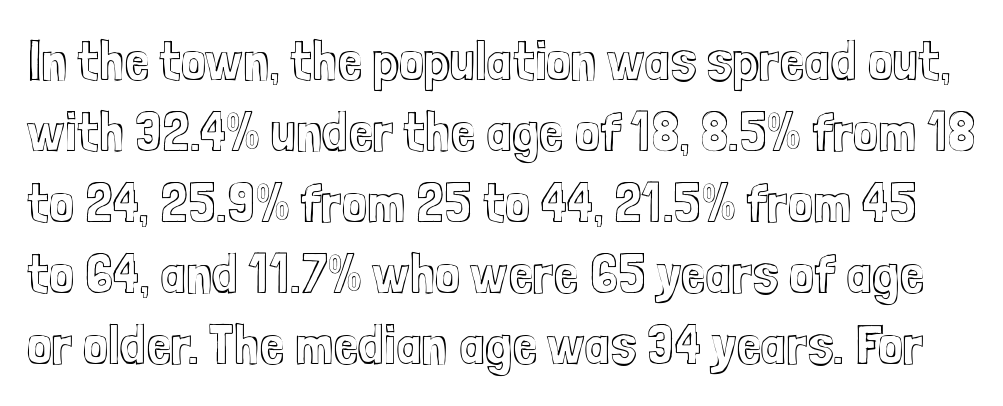
{"italic": "no", "width": "condensed", "x_height": "medium", "monospaced": "no", "underline": "no", "line_spacing": "normal", "line_spacing_ratio": 1.27, "letter_spacing": "normal", "letter_spacing_em": 0.0, "glyph_px": 56}
